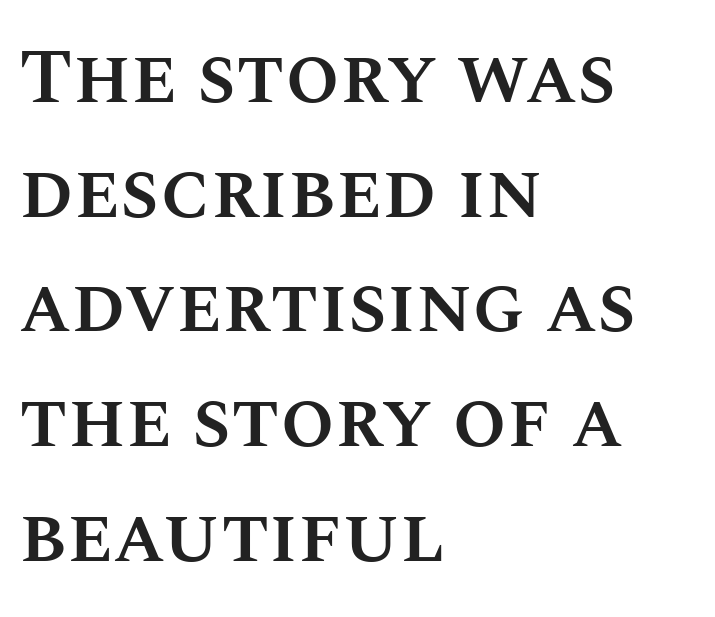
{"italic": "no", "bold": "semi", "weight": "semibold", "width": "normal", "stroke_contrast": "medium", "x_height": "large", "monospaced": "no", "underline": "no", "align": "left", "line_spacing": "normal", "line_spacing_ratio": 1.47, "letter_spacing": "normal", "letter_spacing_em": 0.0, "glyph_px": 78}
